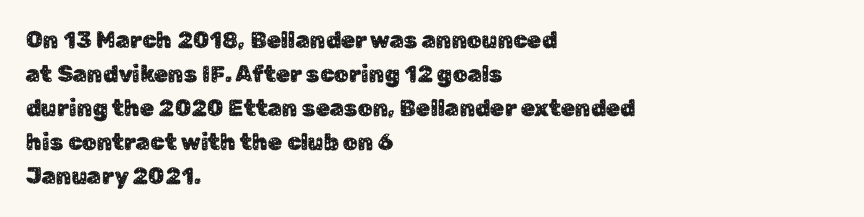
Q: Is the text italic (slanted)? A: No, it is upright.
Q: Is the text underlined? A: No.
Q: How is the paragraph aligned? A: Left-aligned.
Q: Is the spacing between letters normal or unusually wide? A: Normal.
Q: Is the spacing between lines tight, normal or loose? A: Normal.
